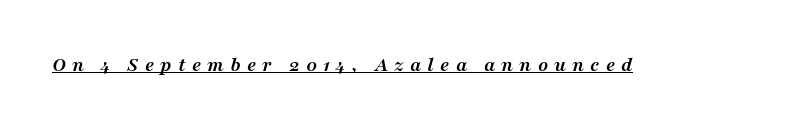
{"italic": "yes", "lean": "right", "slant_degrees": 16, "bold": "yes", "underline": "yes", "letter_spacing": "wide", "letter_spacing_em": 0.29, "glyph_px": 21}
